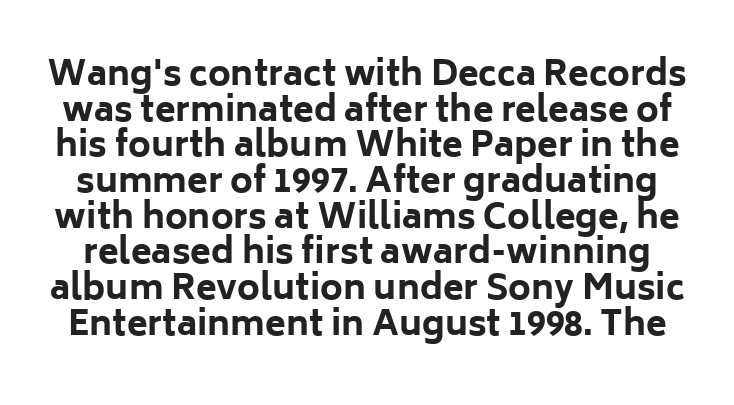
Reading down the column, the eye jumps only a short way to each next line. Classification — sans serif. How are the letters spaced? Ordinarily, with no added tracking. The gap between lines stays unmarked. Varying glyph widths throughout — classic text-font behaviour. Summary of weight: heavy, a full bold.
